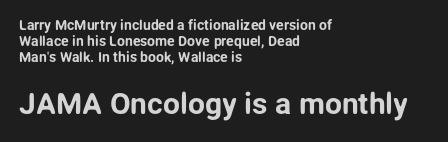
The image shows 30 px sans-serif type, upright; set left-aligned, tight line spacing (1.15x), normal letter spacing, not underlined; the second (bottom) block is 2.14x larger; low stroke contrast and a medium x-height.
